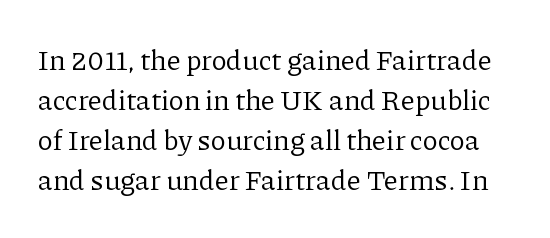
The image shows 28 px regular-weight serif type, upright; set normal line spacing (1.43x), normal letter spacing, not underlined; low stroke contrast and a medium x-height.
